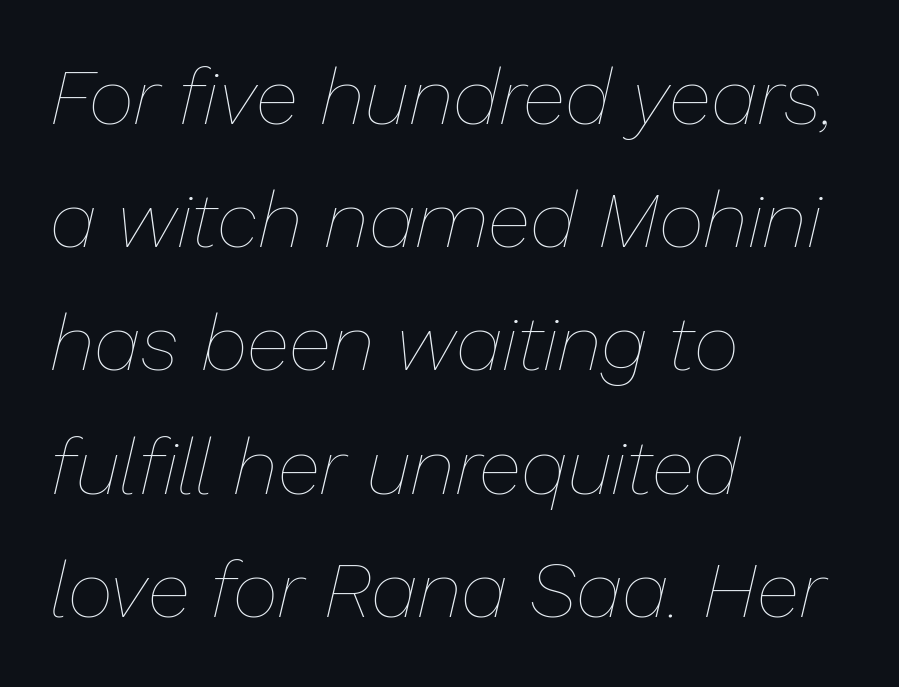
{"italic": "yes", "lean": "right", "slant_degrees": 13, "bold": "no", "weight": "thin", "width": "normal", "stroke_contrast": "low", "x_height": "medium", "monospaced": "no", "underline": "no", "align": "left", "line_spacing": "normal", "line_spacing_ratio": 1.56, "letter_spacing": "normal", "letter_spacing_em": 0.0, "glyph_px": 79}
